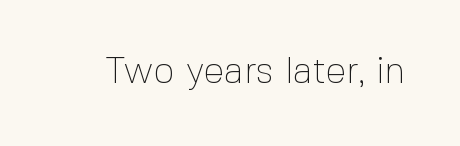
The image shows 37 px thin sans-serif type, upright; set normal letter spacing, not underlined; a medium x-height.
